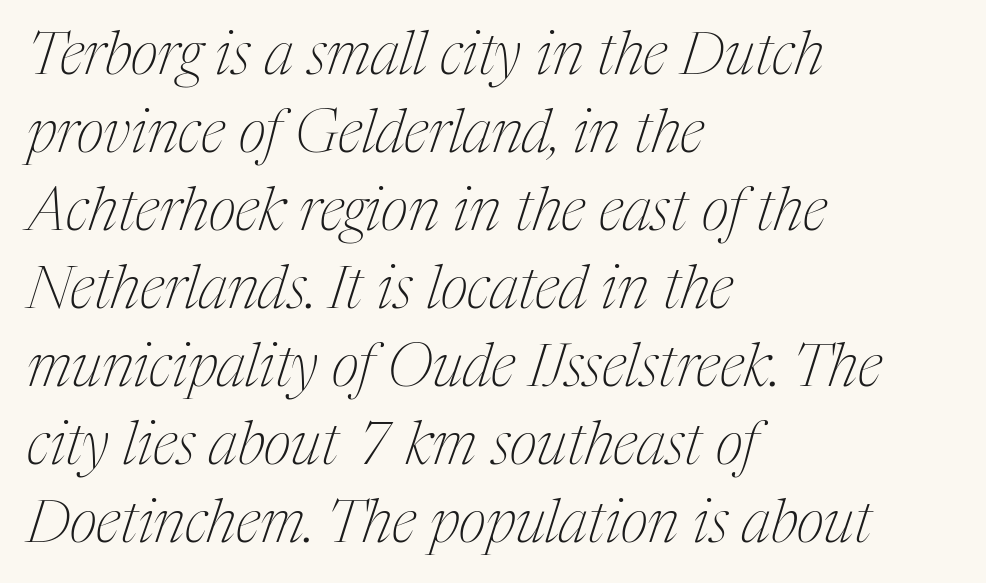
The space between consecutive lines is moderate. Any mark beneath the type? The region is blank. Proportional: the letters do not fall into vertical columns. The rendering shows small feet on the letterforms — a serif design. The whole block is typeset with a tilt.
